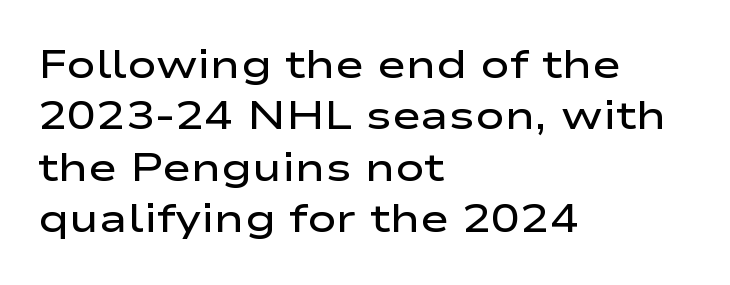
{"serif": "no", "italic": "no", "bold": "semi", "weight": "semibold", "width": "wide", "stroke_contrast": "low", "x_height": "medium", "monospaced": "no", "underline": "no", "align": "left", "line_spacing": "normal", "line_spacing_ratio": 1.32, "letter_spacing": "normal", "letter_spacing_em": 0.0, "glyph_px": 39}
